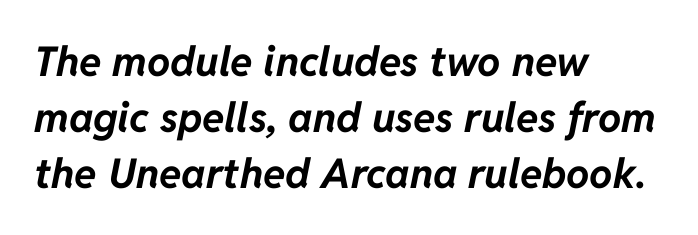
{"italic": "yes", "lean": "right", "slant_degrees": 11, "bold": "yes", "weight": "bold", "width": "normal", "stroke_contrast": "low", "x_height": "medium", "monospaced": "no", "underline": "no", "align": "left", "line_spacing": "normal", "line_spacing_ratio": 1.37, "letter_spacing": "normal", "letter_spacing_em": 0.0, "glyph_px": 41}
